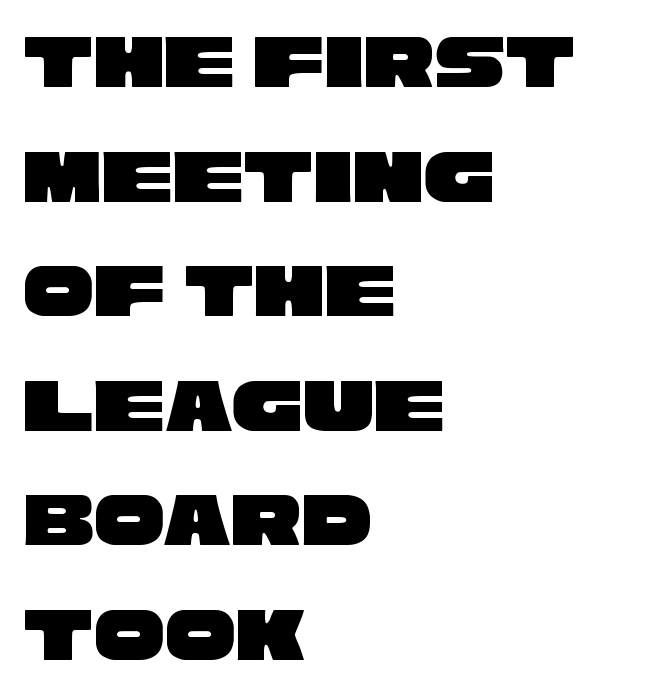
The strip under each line holds only bare page. The leading is moderate, giving the passage an even texture. Is the block centered? No — it sits flush against the left margin. You could not count columns in this text — the font is proportionally spaced. This rendering employs a face without finishing strokes, i.e., a sans-serif.
